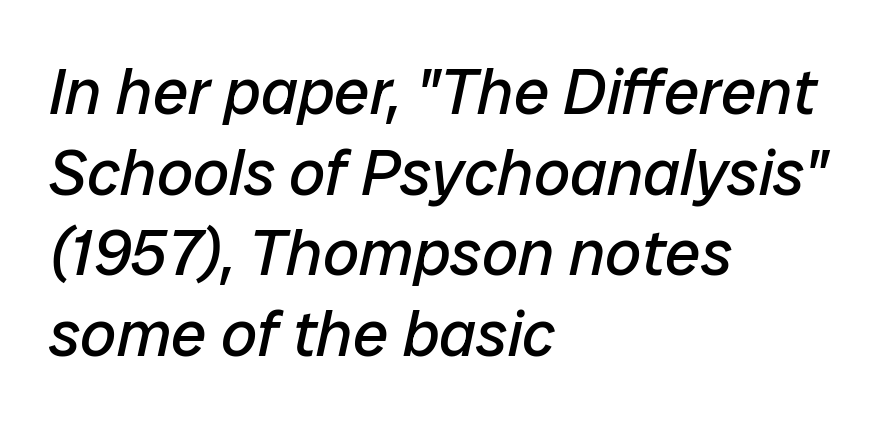
{"italic": "yes", "lean": "right", "slant_degrees": 12, "bold": "no", "weight": "regular", "width": "normal", "stroke_contrast": "low", "x_height": "medium", "monospaced": "no", "underline": "no", "align": "left", "line_spacing": "normal", "line_spacing_ratio": 1.26, "letter_spacing": "normal", "letter_spacing_em": 0.0, "glyph_px": 64}
